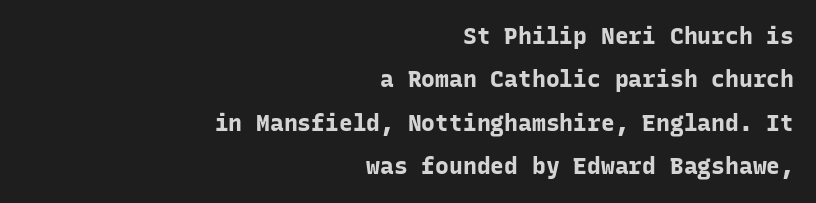
The image shows 23 px bold type, upright; set right-aligned, line spacing 1.89x, normal letter spacing, not underlined.
